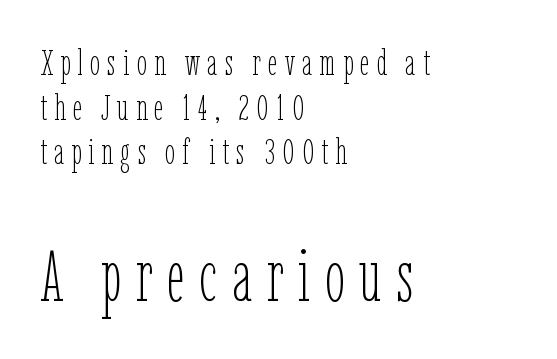
The rendering uses natural spacing where letterforms have individual widths. Observe the wide spacing: letters keep a clear distance from each other. Which of the two is more prominent by size? The second, at the bottom. The lettering stays uniformly vertical, giving the passage a roman look. Descenders are the only things crossing below the line. These lines are set flush left with a ragged right edge.
